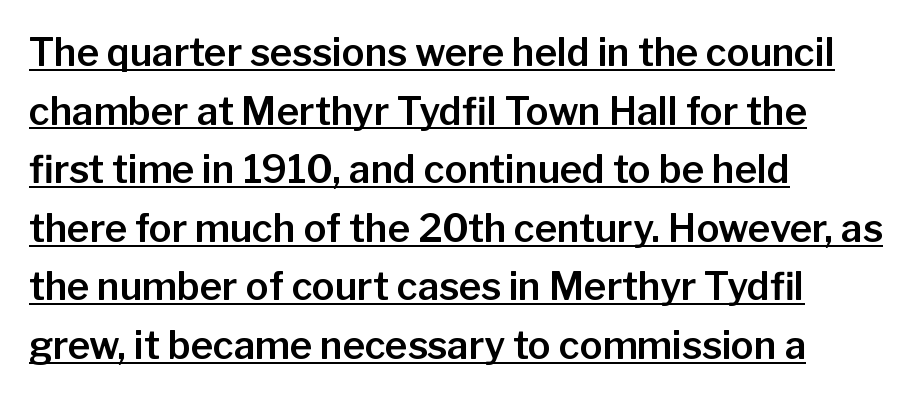
Line starts are locked; line ends wander. Glance below the letters and you will spot a drawn line. Regarding serifs, this sample does without them. Students, observe: this is what conventionally led text looks like. Notice how the stems are strictly vertical — no italics here. No extra tracking has been applied to these lines.
